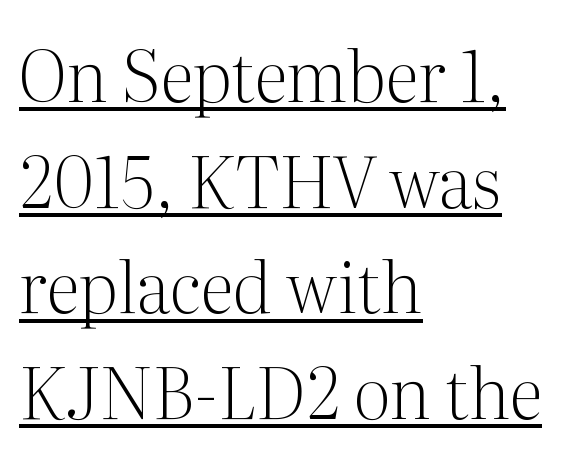
It's the straight-up-and-down kind of type. This sample uses a serif face. The passage shown is typed in a proportional face where columns would drift. Summary of weight: not heavy and not bold.
